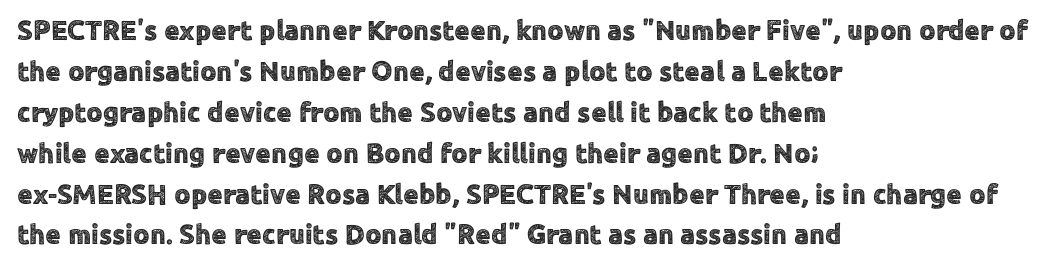
Q: Is the text italic (slanted)? A: No, it is upright.
Q: Is the typeface a serif or a sans-serif typeface? A: Sans-serif.
Q: Is the text underlined? A: No.
Q: How is the paragraph aligned? A: Left-aligned.
Q: Is the spacing between letters normal or unusually wide? A: Normal.
Q: Is the spacing between lines tight, normal or loose? A: Normal.
Q: Width (condensed, normal, or wide)? A: Normal.
Q: x-height? A: Medium.
Q: Monospaced? A: No.
